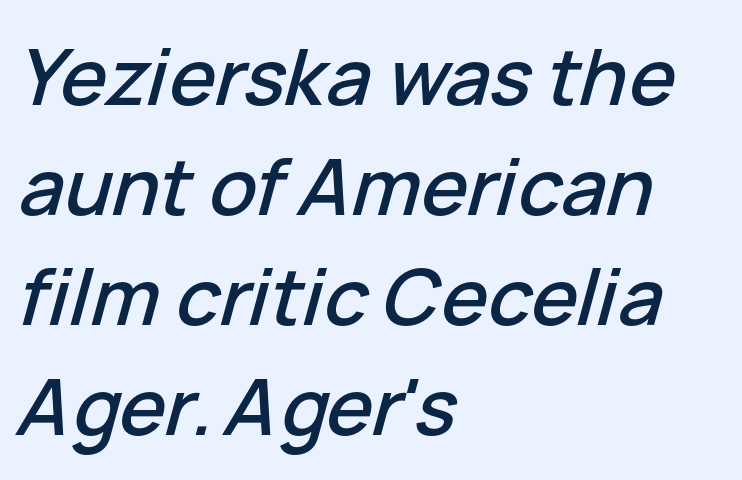
Between one letter and the next there's only the usual sliver of space. The passage shown is typed in a proportional face where columns would drift. The font's italic variant was chosen for this text. Plain, unruled lines of type. These lines are set flush left with a ragged right edge. Leading: standard.
